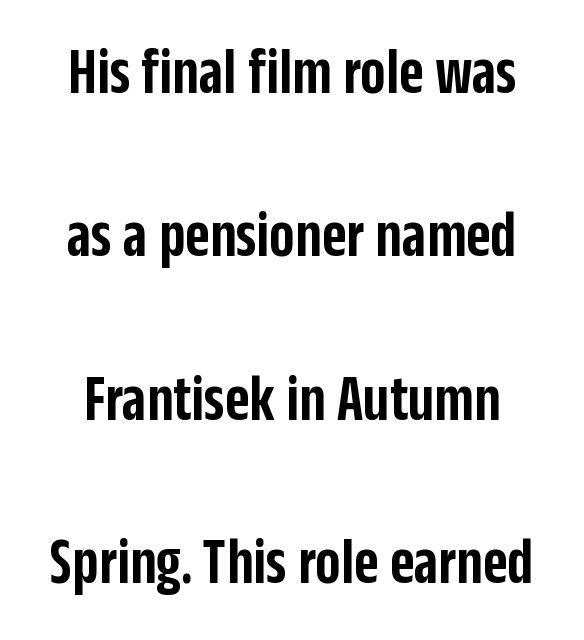
{"serif": "no", "italic": "no", "bold": "semi", "weight": "semibold", "width": "condensed", "stroke_contrast": "low", "x_height": "large", "monospaced": "no", "underline": "no", "align": "center", "line_spacing": "loose", "line_spacing_ratio": 2.44, "letter_spacing": "normal", "letter_spacing_em": 0.0, "glyph_px": 67}
